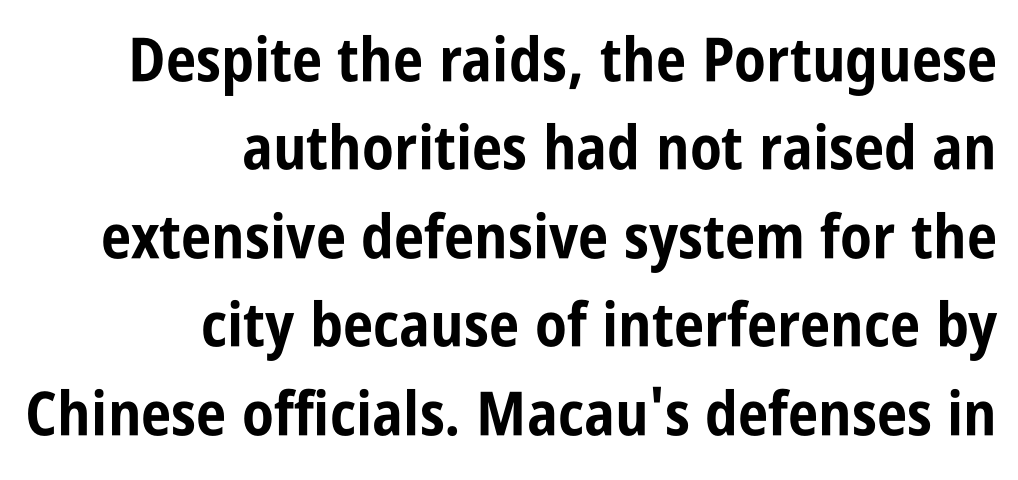
{"serif": "no", "italic": "no", "bold": "yes", "weight": "bold", "width": "condensed", "stroke_contrast": "low", "x_height": "large", "monospaced": "no", "underline": "no", "align": "right", "line_spacing": "normal", "line_spacing_ratio": 1.45, "letter_spacing": "normal", "letter_spacing_em": 0.0, "glyph_px": 61}
